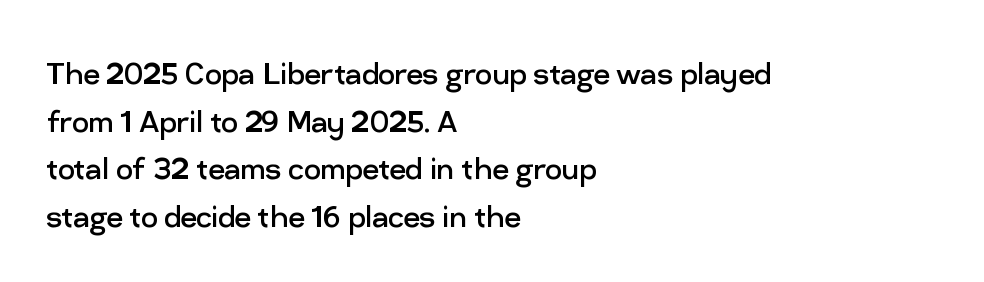
Q: Is the text bold? A: No.
Q: Is the text italic (slanted)? A: No, it is upright.
Q: Is the typeface a serif or a sans-serif typeface? A: Sans-serif.
Q: Is the text underlined? A: No.
Q: How is the paragraph aligned? A: Left-aligned.
Q: Is the spacing between letters normal or unusually wide? A: Normal.
Q: Is the spacing between lines tight, normal or loose? A: Normal.
Q: Width (condensed, normal, or wide)? A: Normal.
Q: Stroke contrast? A: Low.
Q: x-height? A: Medium.
Q: Monospaced? A: No.
